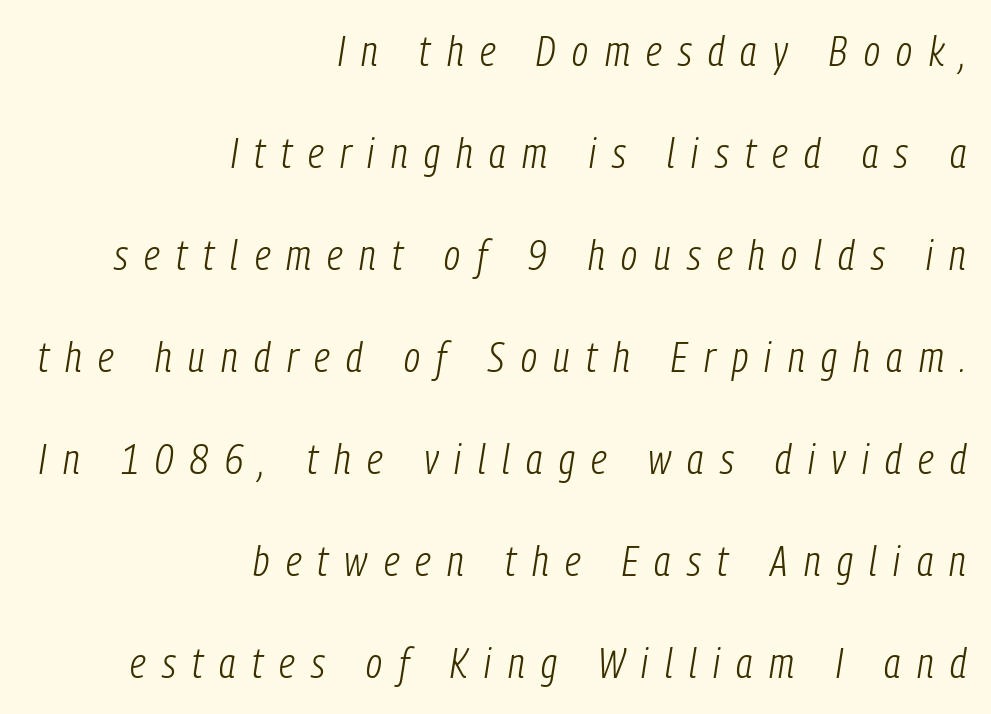
These lines have a slow, spaced-out rhythm from letter to letter. Proportional: the letters do not fall into vertical columns. This sample uses an oblique cut, with every glyph tilted off the vertical. What's the leading like? Stretched, with rows far apart. The font is comparable to plain body text, perhaps lighter. The paragraph shown leans on its right margin.
